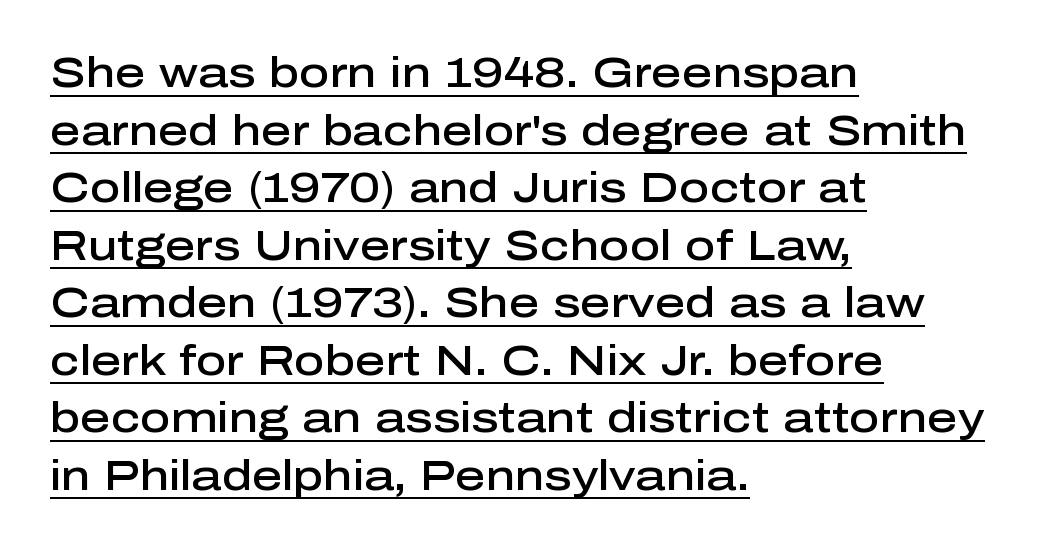
{"serif": "no", "italic": "no", "bold": "semi", "weight": "semibold", "width": "normal", "stroke_contrast": "low", "x_height": "medium", "monospaced": "no", "underline": "yes", "align": "left", "line_spacing": "normal", "line_spacing_ratio": 1.37, "letter_spacing": "normal", "letter_spacing_em": 0.0, "glyph_px": 42}
